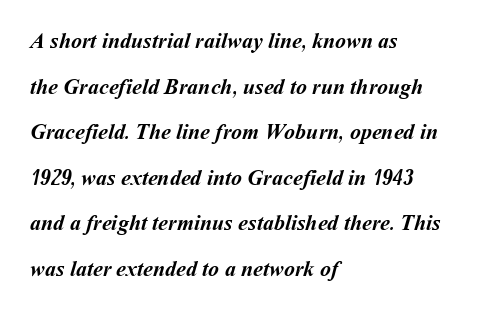
Notice how the passage keeps a crisp vertical edge on the left only. The face used here is rendered with its standard letterfit. Words float on clear page, feet unadorned. The designer dialed line spacing up above the default. As a designer I'd log this as weight 700, bold.
